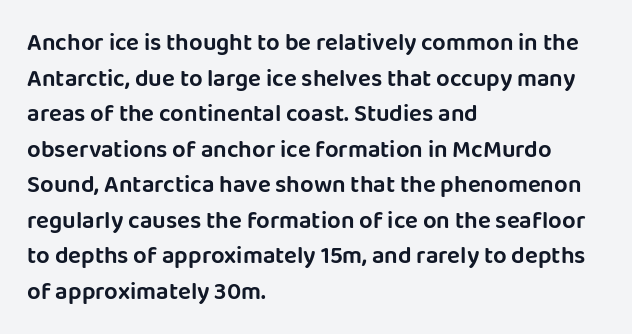
The lettering holds an erect, upright posture throughout. Inter-character spacing is left at the font's built-in metrics. The glyphs are unaccompanied by any horizontal stroke below them. Horizontal alignment here is leftward, the default for most running prose. Is there much room between lines? A standard amount, neither cramped nor airy.
